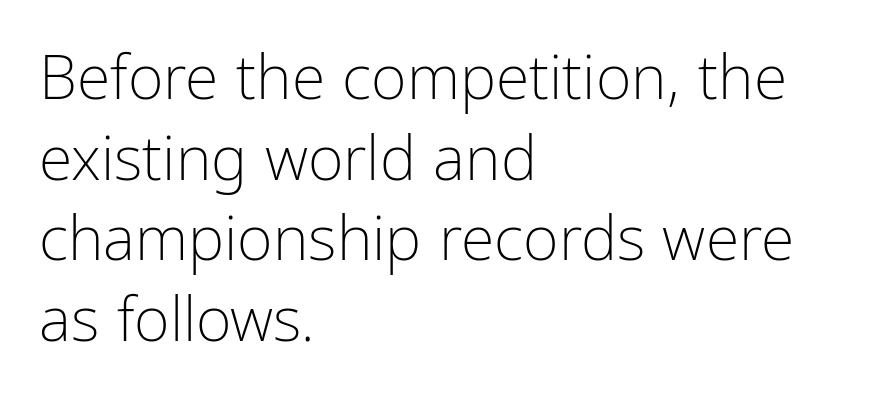
Underline: absent. This sample has the flowing, uneven cadence of proportional lettering. Summary of weight: not heavy and not bold. Quick note: not italic, upright. The line texture is even and compact thanks to regular tracking. Horizontally, the lines are justified to the leading edge only.
